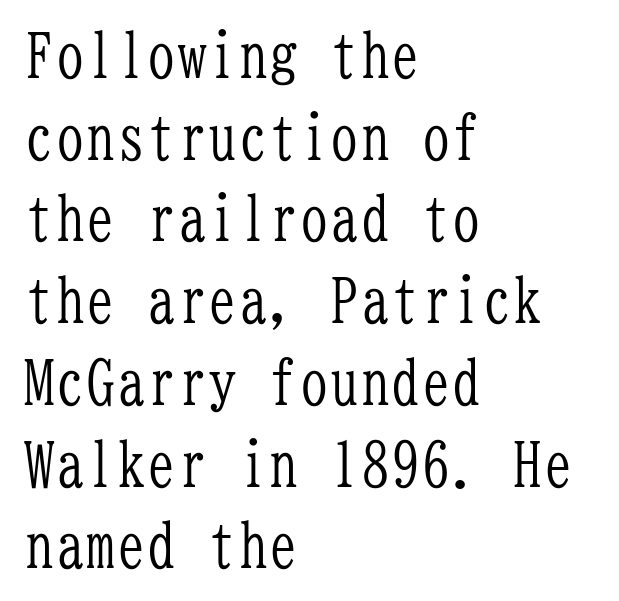
The image shows 61 px light, condensed serif type, upright, monospaced; set left-aligned, normal line spacing (1.34x), normal letter spacing, not underlined; low stroke contrast and a medium x-height.
